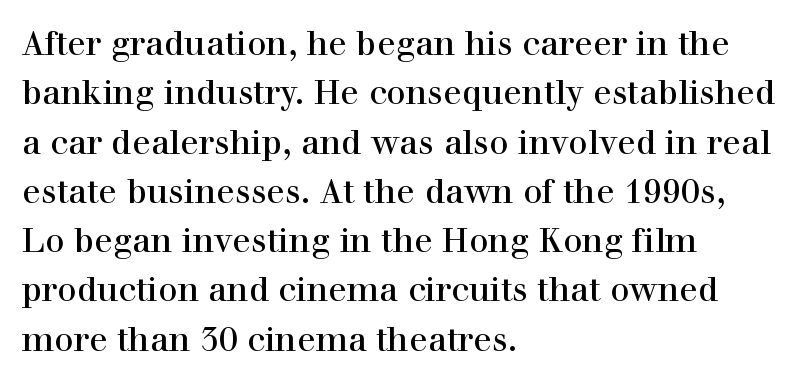
Q: Is the text italic (slanted)? A: No, it is upright.
Q: Is the typeface a serif or a sans-serif typeface? A: Serif.
Q: Is the text underlined? A: No.
Q: How is the paragraph aligned? A: Left-aligned.
Q: Is the spacing between letters normal or unusually wide? A: Normal.
Q: Is the spacing between lines tight, normal or loose? A: Normal.
Q: Width (condensed, normal, or wide)? A: Normal.
Q: x-height? A: Medium.
Q: Monospaced? A: No.
